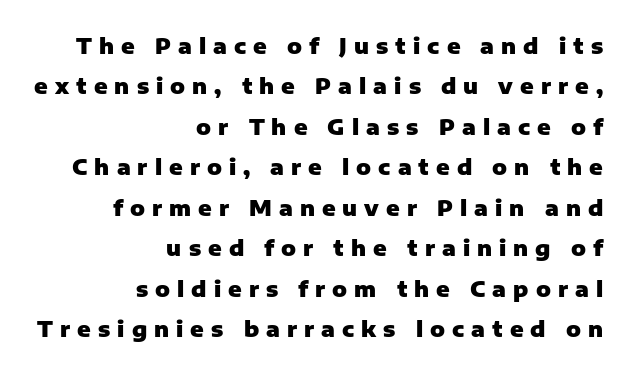
Observe the wide spacing: letters keep a clear distance from each other. Ordinary non-slanted type is in use. Does the copy run flush right? Yes — the right margin is perfectly even. The face used here has the dense, thick strokes of a bold.
